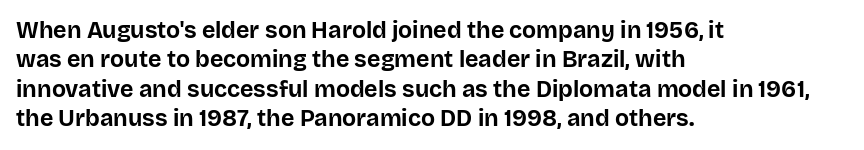
The image shows 23 px bold type, upright; set left-aligned, normal line spacing (1.28x), normal letter spacing, not underlined.
